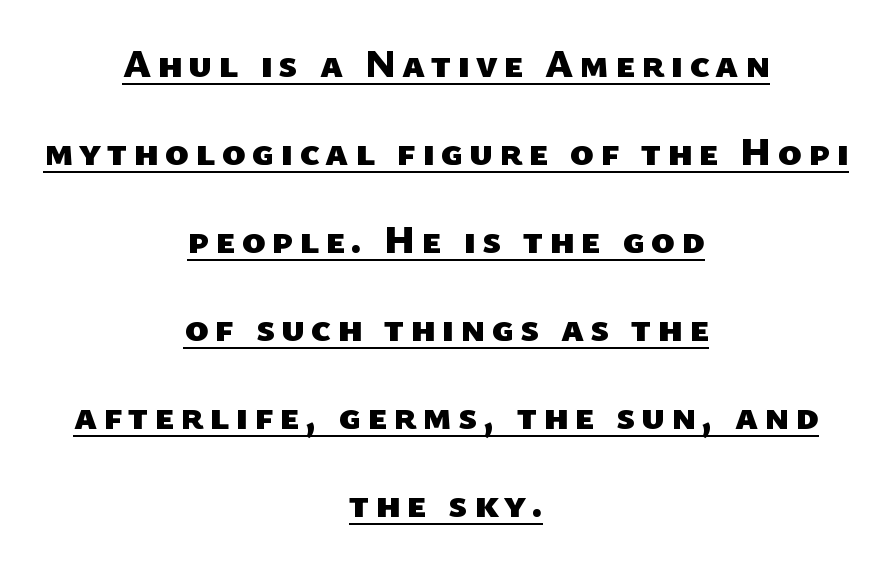
{"serif": "no", "bold": "yes", "weight": "heavy", "width": "normal", "stroke_contrast": "low", "x_height": "medium", "monospaced": "no", "underline": "yes", "align": "center", "line_spacing": "loose", "line_spacing_ratio": 2.2, "glyph_px": 40}
